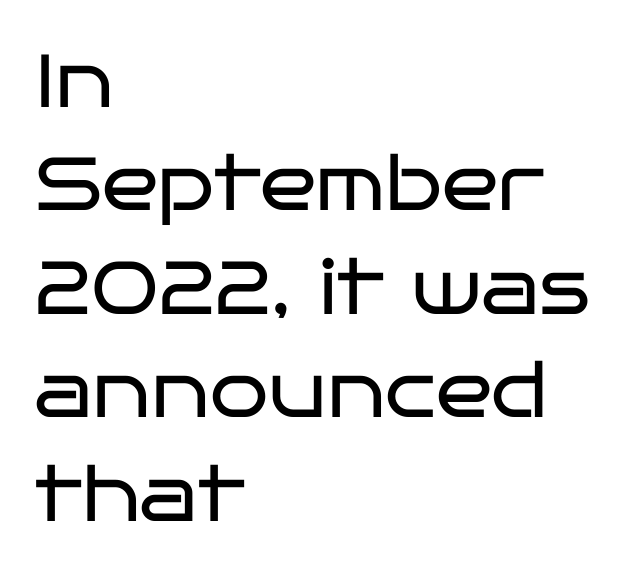
Q: Is the text bold? A: No.
Q: Is the text italic (slanted)? A: No, it is upright.
Q: Is the typeface a serif or a sans-serif typeface? A: Sans-serif.
Q: Is the text underlined? A: No.
Q: How is the paragraph aligned? A: Left-aligned.
Q: Is the spacing between letters normal or unusually wide? A: Normal.
Q: Is the spacing between lines tight, normal or loose? A: Normal.
Q: Width (condensed, normal, or wide)? A: Wide.
Q: Stroke contrast? A: Low.
Q: x-height? A: Large.
Q: Monospaced? A: No.
